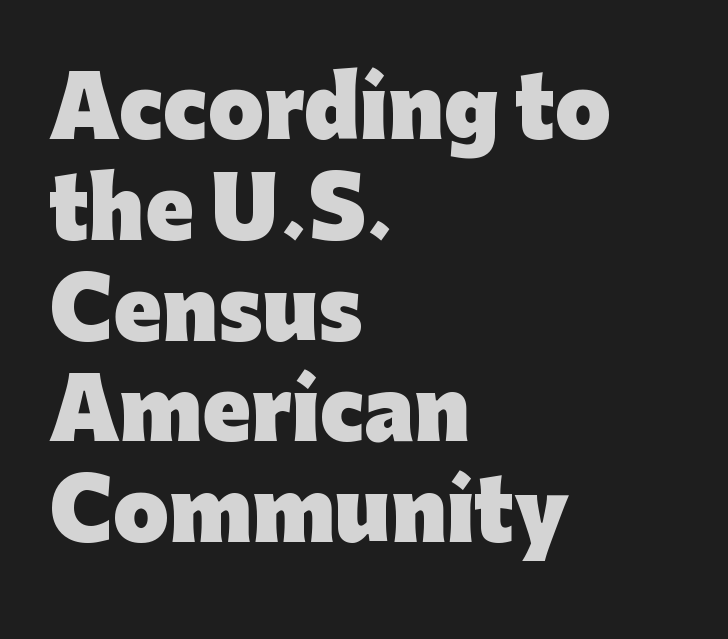
Q: Is the text bold? A: Yes.
Q: Is the text italic (slanted)? A: No, it is upright.
Q: Is the typeface a serif or a sans-serif typeface? A: Sans-serif.
Q: Is the text underlined? A: No.
Q: How is the paragraph aligned? A: Left-aligned.
Q: Is the spacing between letters normal or unusually wide? A: Normal.
Q: Is the spacing between lines tight, normal or loose? A: Normal.
Q: Width (condensed, normal, or wide)? A: Normal.
Q: Stroke contrast? A: Low.
Q: x-height? A: Medium.
Q: Monospaced? A: No.
